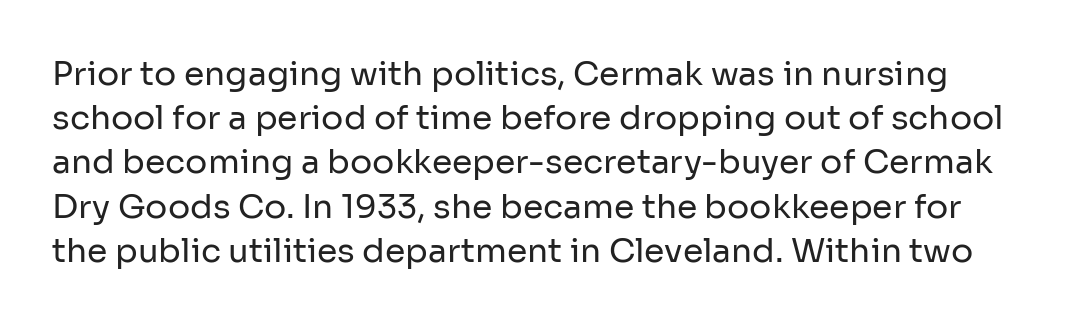
The image shows 33 px regular-weight sans-serif type, upright; set normal line spacing (1.34x), normal letter spacing, not underlined; low stroke contrast and a medium x-height.
